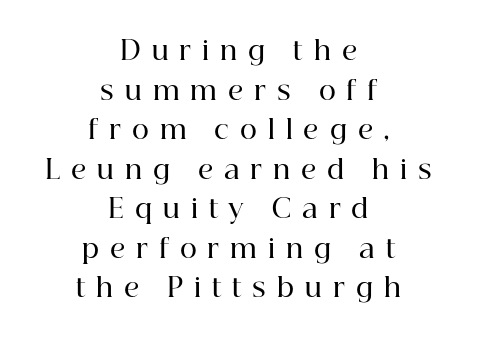
The image shows 26 px text type, upright; set centered, normal line spacing (1.52x), unusually wide letter spacing (+0.42 em), not underlined.
